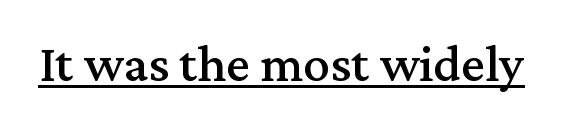
The image shows 53 px serif type, upright; set normal letter spacing, underlined; medium stroke contrast and a medium x-height.
